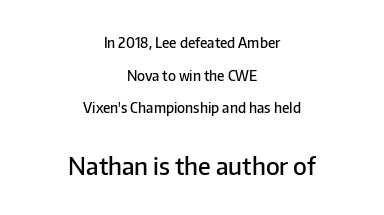
{"italic": "no", "bold": "semi", "underline": "no", "align": "center", "line_spacing": "loose", "line_spacing_ratio": 2.33, "letter_spacing": "normal", "letter_spacing_em": 0.0, "larger_block": "second", "size_ratio": 1.71, "glyph_px": 24}
